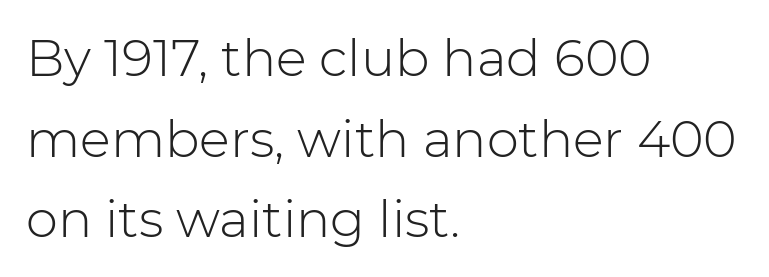
The image shows 51 px light sans-serif type, upright; set left-aligned, normal line spacing (1.58x), normal letter spacing, not underlined; low stroke contrast and a medium x-height.
